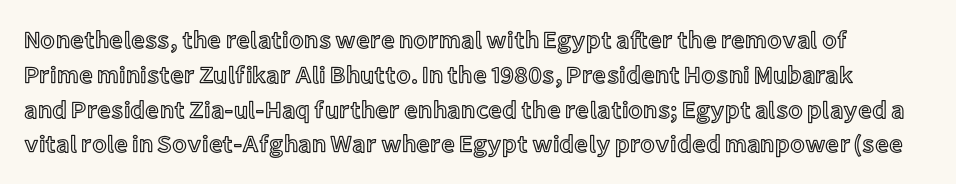
{"italic": "no", "underline": "no", "line_spacing": "normal", "line_spacing_ratio": 1.45, "letter_spacing": "normal", "letter_spacing_em": 0.0, "glyph_px": 24}
